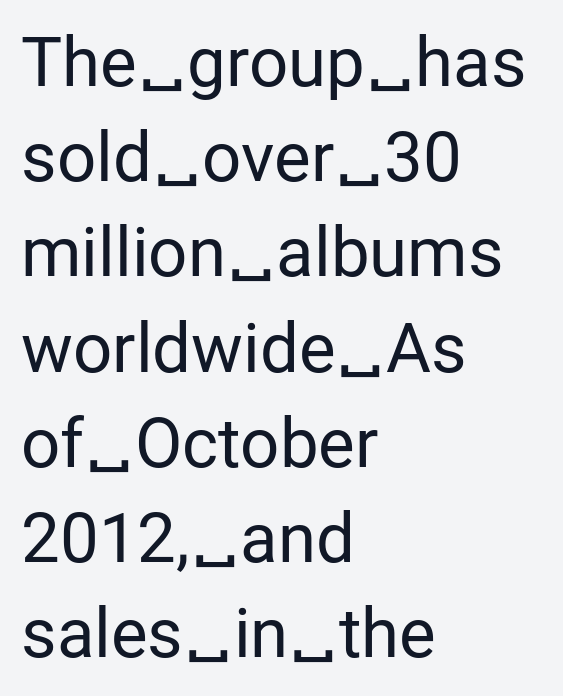
This sample uses plain, unmodified letter spacing. Ordinary non-slanted type is in use. Each stroke keeps to a modest, everyday thickness or less. Each new line begins a customary step beneath the previous one. Nobody drew a line under any word here.
